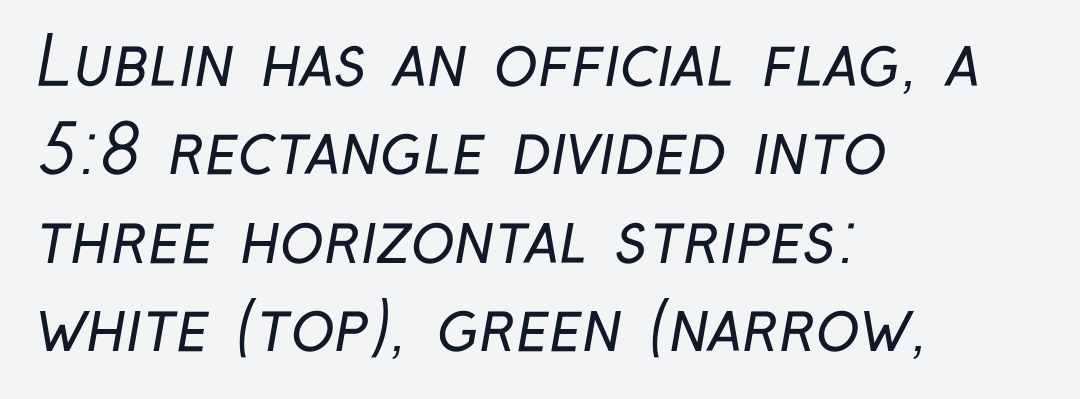
Between one letter and the next there's only the usual sliver of space. The line-height multiplier appears to be the usual default. Line beginnings align vertically; line endings do not. The area under the type is left untouched.
